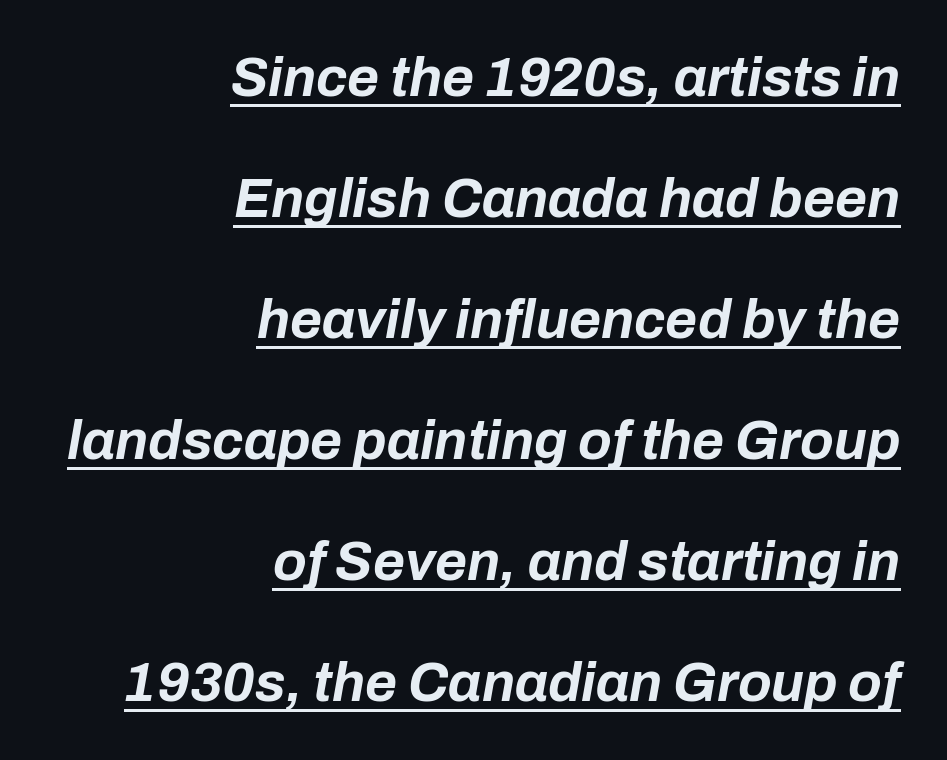
The image shows 55 px bold type, italic (leaning right); set right-aligned, loose line spacing (2.2x), normal letter spacing, underlined; low stroke contrast and a medium x-height.
